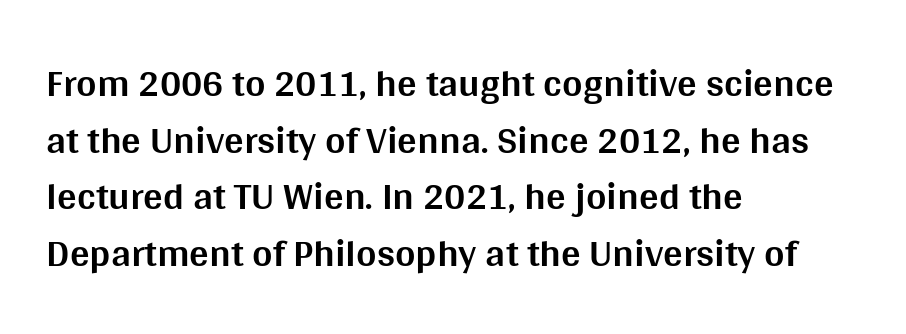
Q: Is the text bold? A: Yes.
Q: Is the text italic (slanted)? A: No, it is upright.
Q: Is the typeface a serif or a sans-serif typeface? A: Sans-serif.
Q: Is the text underlined? A: No.
Q: How is the paragraph aligned? A: Left-aligned.
Q: Is the spacing between letters normal or unusually wide? A: Normal.
Q: Is the spacing between lines tight, normal or loose? A: Normal.
Q: Width (condensed, normal, or wide)? A: Normal.
Q: Stroke contrast? A: Medium.
Q: x-height? A: Large.
Q: Monospaced? A: No.
